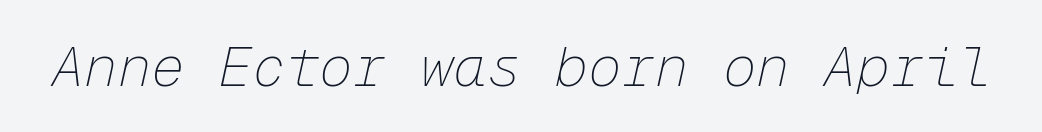
Q: Is the text bold? A: No.
Q: Is the text italic (slanted)? A: Yes, it leans right by about 12 degrees.
Q: Is the text underlined? A: No.
Q: Is the spacing between letters normal or unusually wide? A: Normal.
Q: Width (condensed, normal, or wide)? A: Normal.
Q: Stroke contrast? A: Low.
Q: x-height? A: Medium.
Q: Monospaced? A: Yes.
